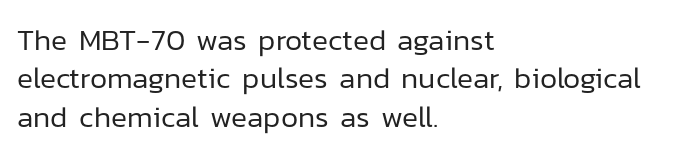
The image shows 30 px regular-weight sans-serif type, upright; set left-aligned, normal line spacing (1.28x), normal letter spacing, not underlined; low stroke contrast and a medium x-height.
